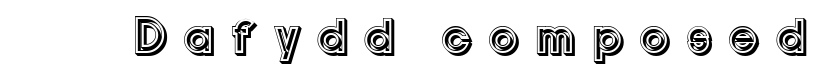
Q: Is the text italic (slanted)? A: No, it is upright.
Q: Is the text underlined? A: No.
Q: Is the spacing between letters normal or unusually wide? A: Unusually wide.
Q: Width (condensed, normal, or wide)? A: Normal.
Q: x-height? A: Medium.
Q: Monospaced? A: No.
